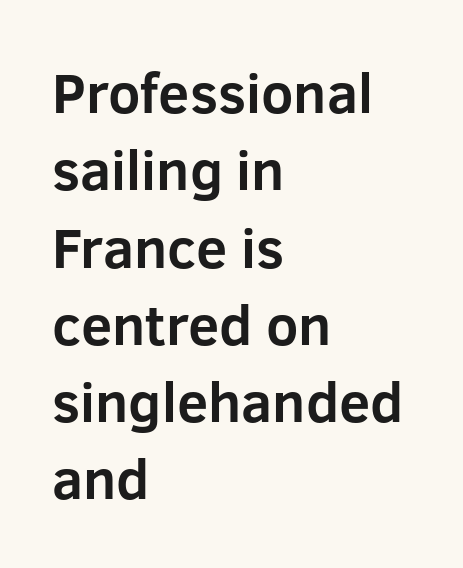
{"serif": "no", "italic": "no", "bold": "yes", "weight": "bold", "width": "normal", "stroke_contrast": "low", "x_height": "medium", "monospaced": "no", "underline": "no", "align": "left", "line_spacing": "normal", "line_spacing_ratio": 1.38, "letter_spacing": "normal", "letter_spacing_em": 0.0, "glyph_px": 56}
